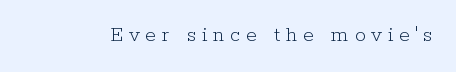
Tracking value appears strongly positive — letters spread wide. Ink coverage per letter is moderate at most. The lettering holds an erect, upright posture throughout. The space directly below the letters is spotless.
